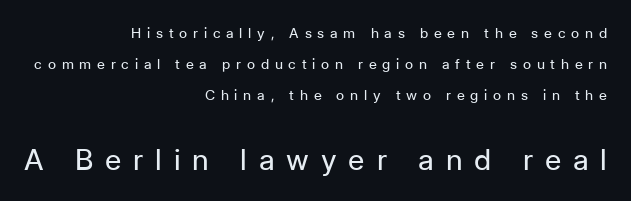
Q: Is the text bold? A: No.
Q: Is the text italic (slanted)? A: No, it is upright.
Q: Is the typeface a serif or a sans-serif typeface? A: Sans-serif.
Q: Is the text underlined? A: No.
Q: How is the paragraph aligned? A: Right-aligned.
Q: Is the spacing between letters normal or unusually wide? A: Unusually wide.
Q: Is the spacing between lines tight, normal or loose? A: Loose.
Q: Which block of text is set in a larger size, the first (top) or the second (bottom)? A: The second (bottom) one.
Q: Width (condensed, normal, or wide)? A: Normal.
Q: Stroke contrast? A: Low.
Q: x-height? A: Medium.
Q: Monospaced? A: No.
